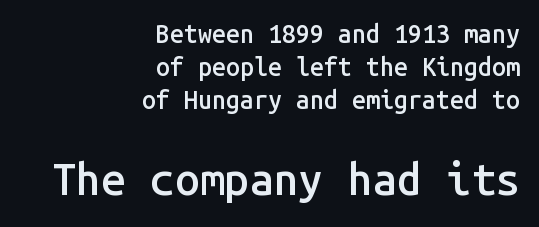
Q: Is the text bold? A: Semi-bold.
Q: Is the text italic (slanted)? A: No, it is upright.
Q: Is the typeface a serif or a sans-serif typeface? A: Sans-serif.
Q: Is the text underlined? A: No.
Q: How is the paragraph aligned? A: Right-aligned.
Q: Is the spacing between letters normal or unusually wide? A: Normal.
Q: Is the spacing between lines tight, normal or loose? A: Normal.
Q: Which block of text is set in a larger size, the first (top) or the second (bottom)? A: The second (bottom) one.
Q: Width (condensed, normal, or wide)? A: Normal.
Q: Stroke contrast? A: Low.
Q: x-height? A: Medium.
Q: Monospaced? A: Yes.
